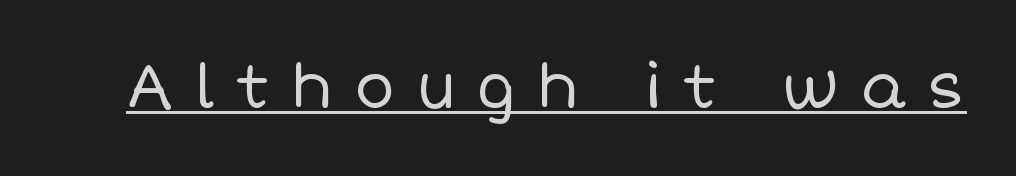
No letter is thick-stroked: the sample isn't bold. Each line of the rendering has a horizontal stroke beneath the glyphs. Vertical strokes here are truly vertical. The tracking reads as deliberately expanded to a designer's eye. Do the characters align in a grid? No, the font is proportional.
